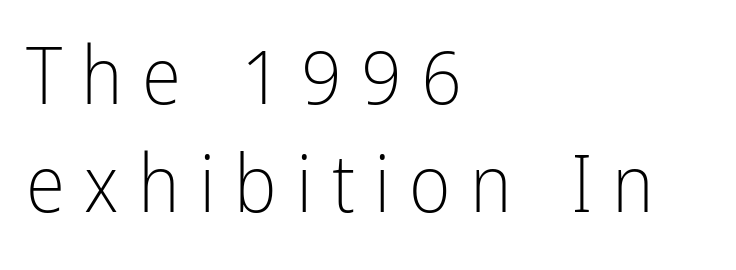
Q: Is the text bold? A: No.
Q: Is the text italic (slanted)? A: No, it is upright.
Q: Is the typeface a serif or a sans-serif typeface? A: Sans-serif.
Q: Is the text underlined? A: No.
Q: How is the paragraph aligned? A: Left-aligned.
Q: Is the spacing between letters normal or unusually wide? A: Unusually wide.
Q: Is the spacing between lines tight, normal or loose? A: Normal.
Q: Width (condensed, normal, or wide)? A: Condensed.
Q: Stroke contrast? A: Low.
Q: x-height? A: Medium.
Q: Monospaced? A: No.
